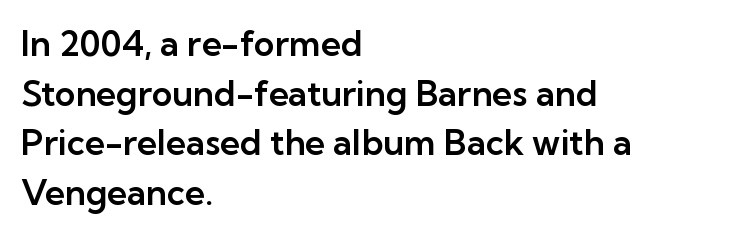
{"serif": "no", "italic": "no", "width": "normal", "stroke_contrast": "low", "x_height": "medium", "monospaced": "no", "underline": "no", "align": "left", "line_spacing": "normal", "line_spacing_ratio": 1.42, "letter_spacing": "normal", "letter_spacing_em": 0.0, "glyph_px": 35}
